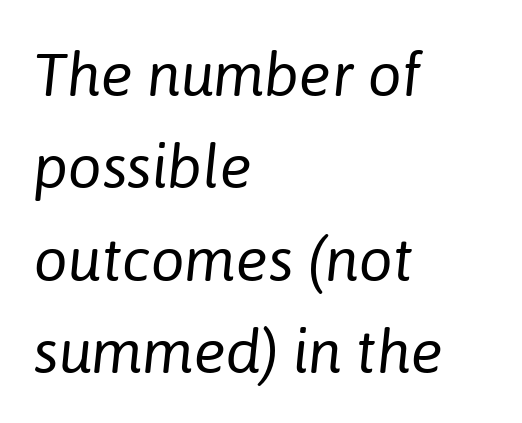
The letters are slanted; this is an italic face. A typesetter would call this proportional, since set widths differ per character. These lines are set flush left with a ragged right edge. Stems and bowls with no extra thickness — not bold. Honestly, the letter spacing is just normal — you wouldn't notice it. The leading is moderate, giving the passage an even texture.
